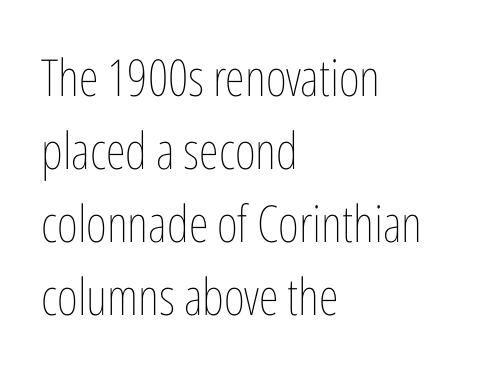
Q: Is the text bold? A: No.
Q: Is the text italic (slanted)? A: No, it is upright.
Q: Is the text underlined? A: No.
Q: How is the paragraph aligned? A: Left-aligned.
Q: Is the spacing between letters normal or unusually wide? A: Normal.
Q: Is the spacing between lines tight, normal or loose? A: Normal.
Q: Width (condensed, normal, or wide)? A: Condensed.
Q: Stroke contrast? A: Low.
Q: x-height? A: Medium.
Q: Monospaced? A: No.
